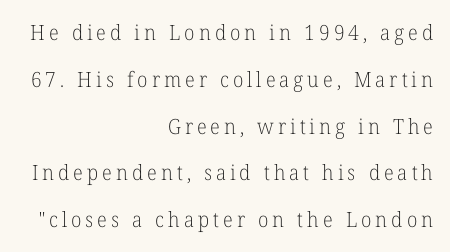
{"italic": "no", "bold": "no", "underline": "no", "align": "right", "line_spacing": "loose", "line_spacing_ratio": 2.23, "glyph_px": 21}
